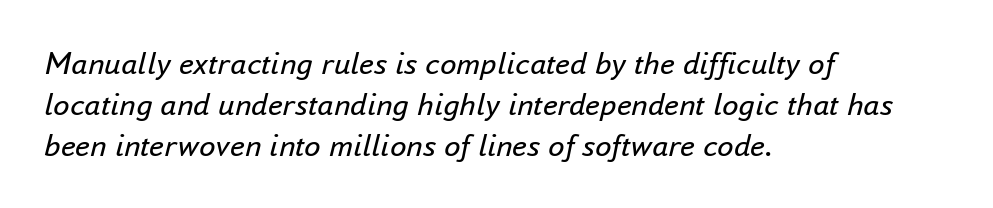
{"italic": "yes", "lean": "right", "slant_degrees": 16, "bold": "no", "weight": "regular", "width": "normal", "stroke_contrast": "low", "x_height": "small", "monospaced": "no", "underline": "no", "align": "left", "line_spacing_ratio": 1.24, "letter_spacing": "normal", "letter_spacing_em": 0.0, "glyph_px": 33}
